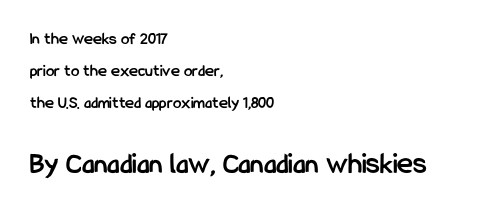
If you drew a line through each stem, it would be perfectly vertical. A typesetter would label this face a sans. How are the letters spaced? Ordinarily, with no added tracking. Is the lower block the larger one? Yes — the lower block carries the bigger type. The face used here is proportionally spaced, like ordinary book or web type.
